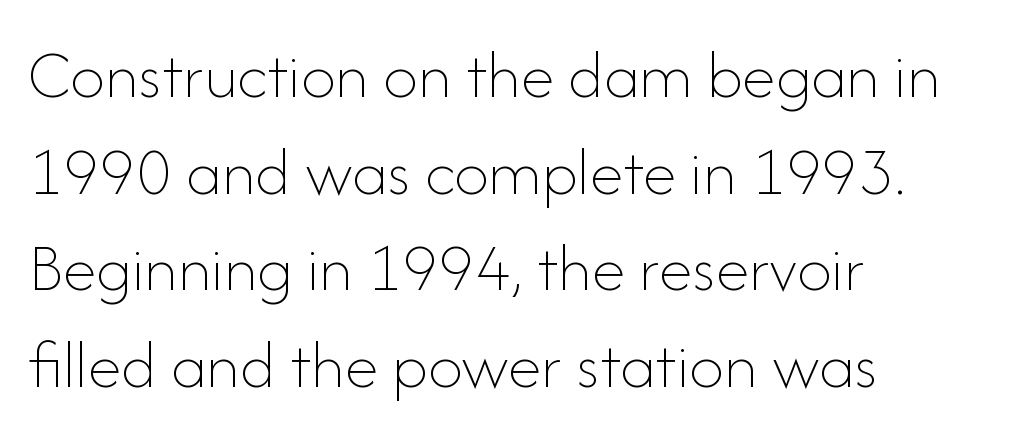
{"italic": "no", "bold": "no", "weight": "thin", "width": "normal", "stroke_contrast": "low", "x_height": "small", "monospaced": "no", "underline": "no", "align": "left", "line_spacing": "normal", "line_spacing_ratio": 1.4, "letter_spacing": "normal", "letter_spacing_em": 0.0, "glyph_px": 69}
